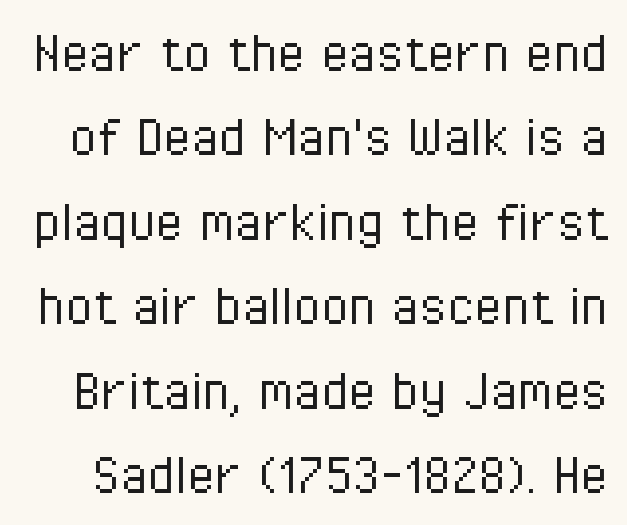
Q: Is the text bold? A: No.
Q: Is the text italic (slanted)? A: No, it is upright.
Q: Is the typeface a serif or a sans-serif typeface? A: Sans-serif.
Q: Is the text underlined? A: No.
Q: Is the spacing between letters normal or unusually wide? A: Normal.
Q: Is the spacing between lines tight, normal or loose? A: Normal.
Q: Width (condensed, normal, or wide)? A: Condensed.
Q: Stroke contrast? A: Low.
Q: x-height? A: Medium.
Q: Monospaced? A: No.
